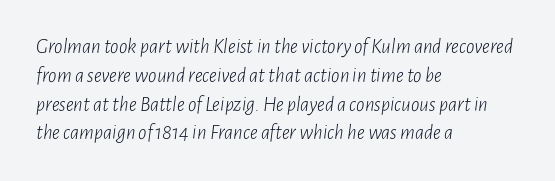
The typesetting does not lean heavy: it is not bold. Every row of glyphs begins at an identical x-position on the left. Beneath every word, the page is bare. Each word holds together tightly as a unit, with standard inter-letter gaps. The lines sit at an ordinary, default distance from one another.
